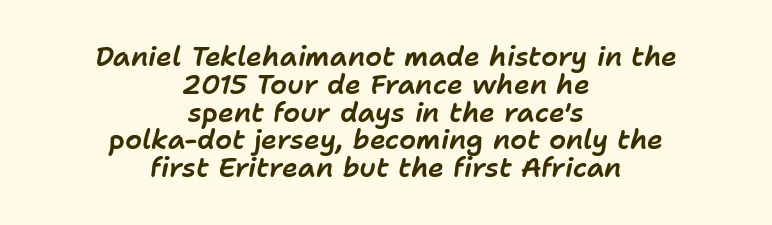
Q: Is the text italic (slanted)? A: Yes, it leans right by about 11 degrees.
Q: Is the text underlined? A: No.
Q: How is the paragraph aligned? A: Centered.
Q: Is the spacing between letters normal or unusually wide? A: Normal.
Q: Is the spacing between lines tight, normal or loose? A: Tight.
